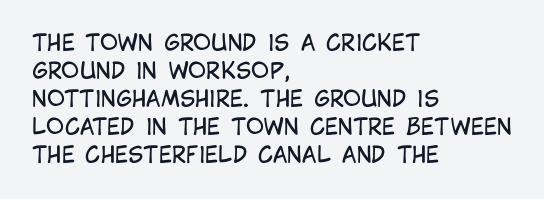
The image shows 22 px text type, upright; set left-aligned, normal line spacing (1.27x), normal letter spacing, not underlined.
